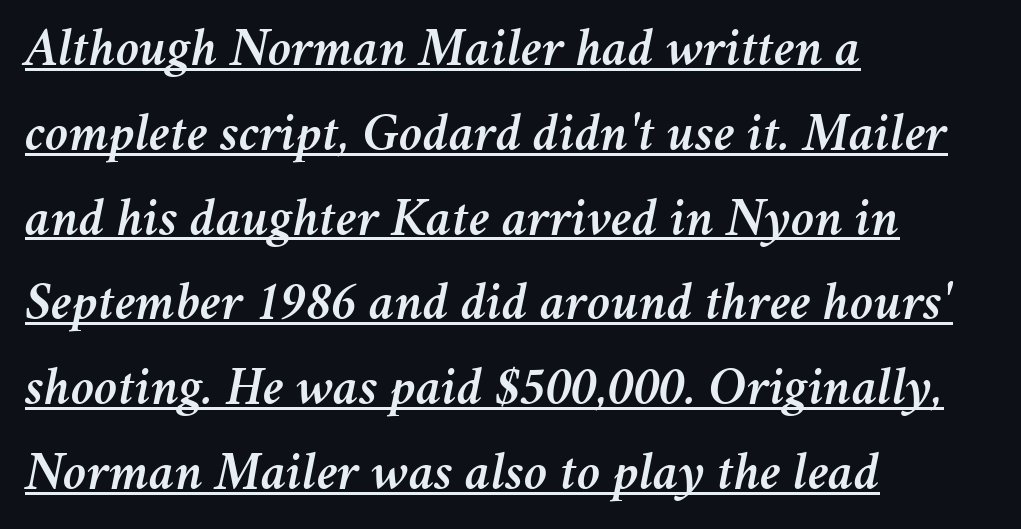
Is this a fixed-width face? No — the glyphs have proportional, varying widths. Alignment: flush left. Glance below the letters and you will spot a drawn line. Rows of type keep a routine distance in the vertical direction. Glyph-to-glyph distance matches everyday printed text.
